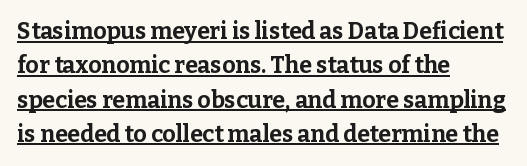
The image shows 23 px bold type, upright; set left-aligned, normal line spacing (1.49x), normal letter spacing, underlined.
